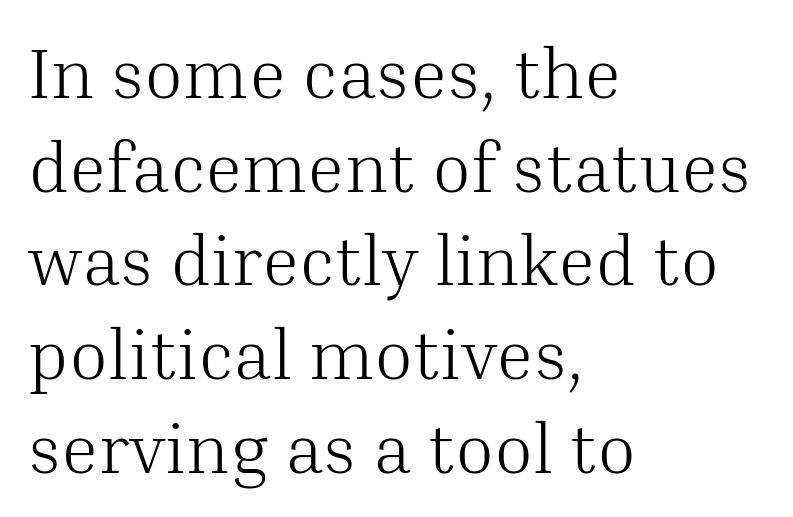
The image shows 71 px light serif type, upright; set left-aligned, normal line spacing (1.32x), normal letter spacing, not underlined; medium stroke contrast and a medium x-height.
